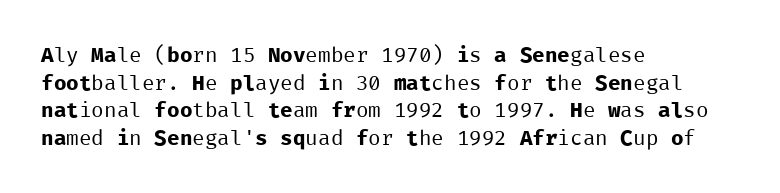
The image shows 21 px text type, upright; set left-aligned, normal line spacing (1.31x), normal letter spacing, not underlined.
